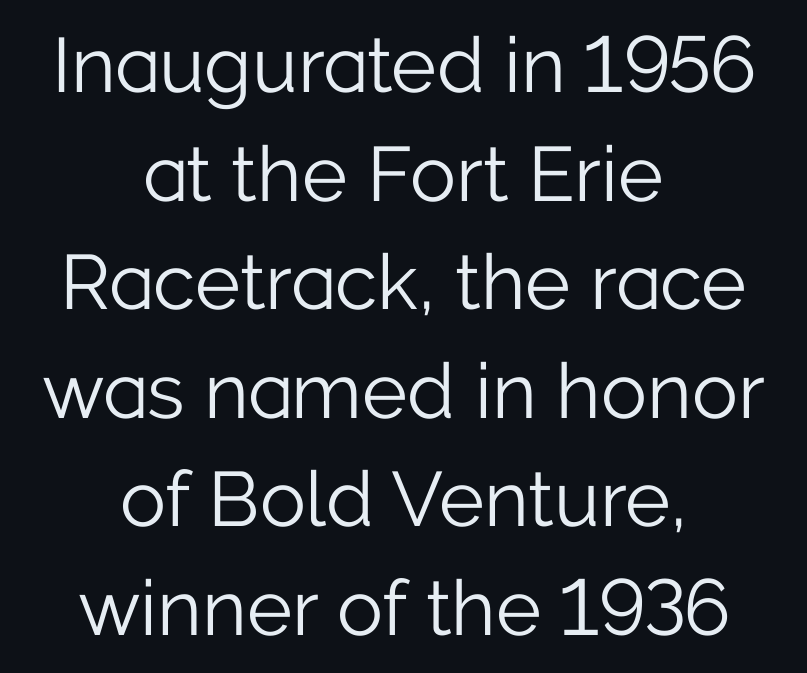
{"serif": "no", "italic": "no", "bold": "no", "weight": "light", "width": "normal", "stroke_contrast": "low", "x_height": "medium", "monospaced": "no", "underline": "no", "align": "center", "line_spacing": "normal", "line_spacing_ratio": 1.41, "letter_spacing": "normal", "letter_spacing_em": 0.0, "glyph_px": 77}
